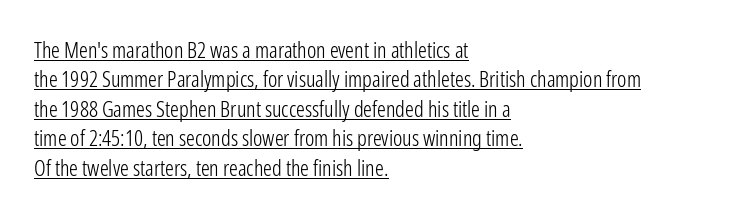
{"italic": "no", "bold": "no", "underline": "yes", "align": "left", "line_spacing": "normal", "line_spacing_ratio": 1.34, "letter_spacing": "normal", "letter_spacing_em": 0.0, "glyph_px": 22}
